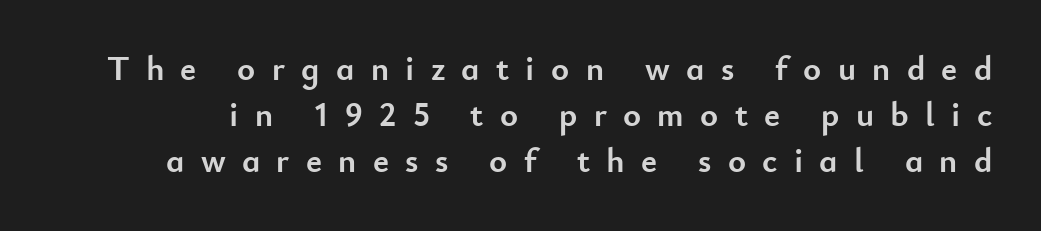
The image shows 34 px semibold sans-serif type, upright; set normal line spacing (1.35x), unusually wide letter spacing (+0.48 em), not underlined; low stroke contrast and a small x-height.
